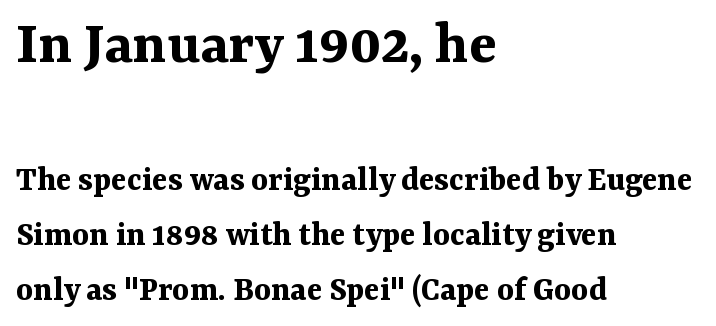
{"serif": "yes", "italic": "no", "bold": "yes", "weight": "bold", "width": "normal", "stroke_contrast": "medium", "x_height": "medium", "monospaced": "no", "underline": "no", "align": "left", "line_spacing": "normal", "line_spacing_ratio": 1.53, "letter_spacing": "normal", "letter_spacing_em": 0.0, "larger_block": "first", "size_ratio": 1.75, "glyph_px": 63}
